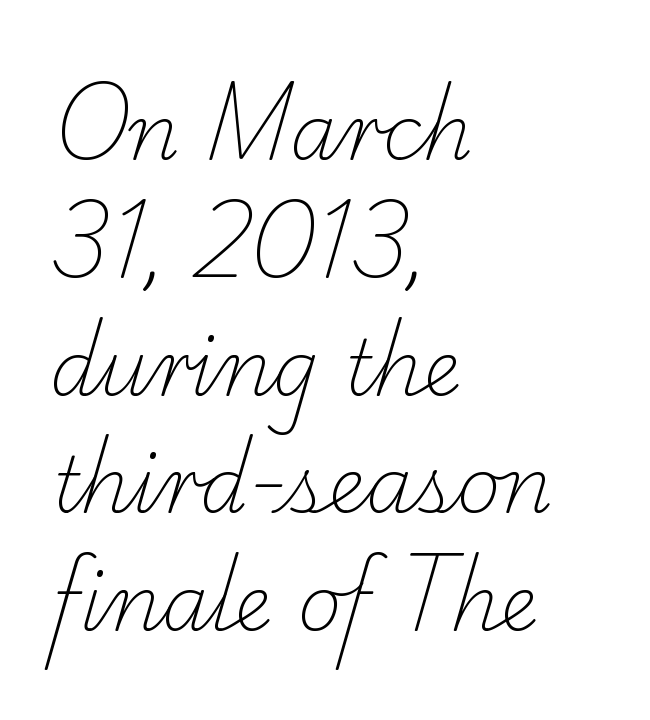
The image shows 76 px light serif type; set left-aligned, normal line spacing (1.55x), normal letter spacing, not underlined; low stroke contrast and a small x-height.
